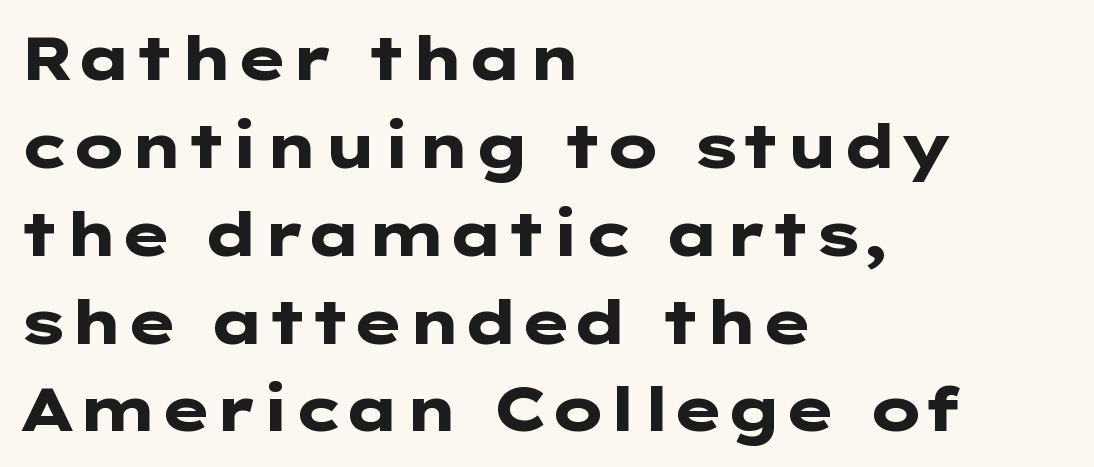
Q: Is the text bold? A: Yes.
Q: Is the text italic (slanted)? A: No, it is upright.
Q: Is the typeface a serif or a sans-serif typeface? A: Sans-serif.
Q: Is the text underlined? A: No.
Q: How is the paragraph aligned? A: Left-aligned.
Q: Is the spacing between letters normal or unusually wide? A: Normal.
Q: Is the spacing between lines tight, normal or loose? A: Normal.
Q: Width (condensed, normal, or wide)? A: Wide.
Q: Stroke contrast? A: Low.
Q: x-height? A: Medium.
